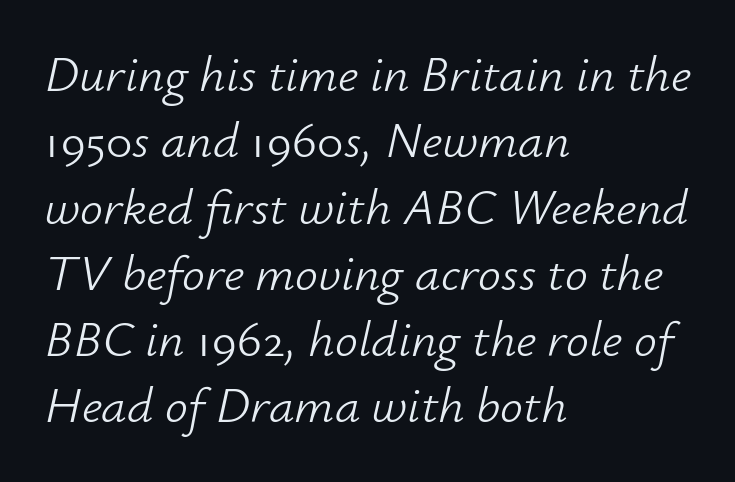
{"italic": "yes", "lean": "right", "slant_degrees": 12, "bold": "no", "weight": "light", "width": "normal", "stroke_contrast": "low", "x_height": "small", "monospaced": "no", "underline": "no", "align": "left", "line_spacing": "normal", "line_spacing_ratio": 1.3, "letter_spacing": "normal", "letter_spacing_em": 0.0, "glyph_px": 51}
